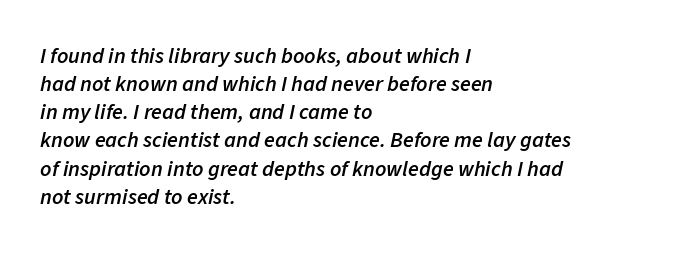
{"italic": "yes", "lean": "right", "slant_degrees": 11, "bold": "semi", "underline": "no", "align": "left", "line_spacing": "normal", "line_spacing_ratio": 1.28, "letter_spacing": "normal", "letter_spacing_em": 0.0, "glyph_px": 22}
